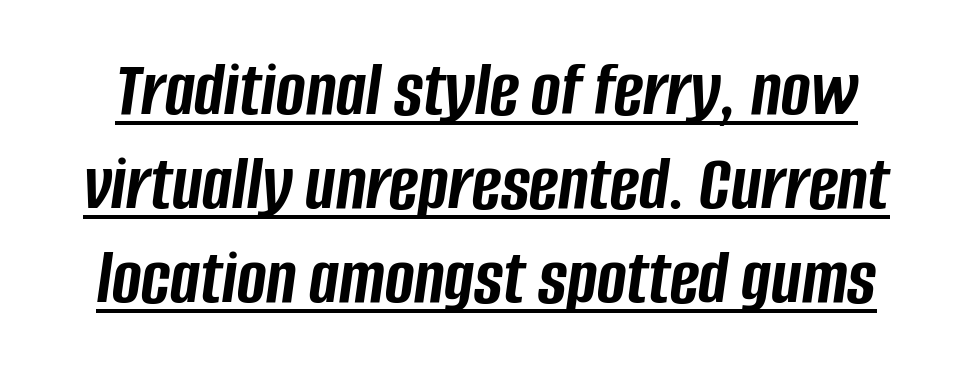
The image shows 79 px semibold, condensed type, italic (leaning right); set line spacing 1.19x, normal letter spacing, underlined; low stroke contrast and a large x-height.
